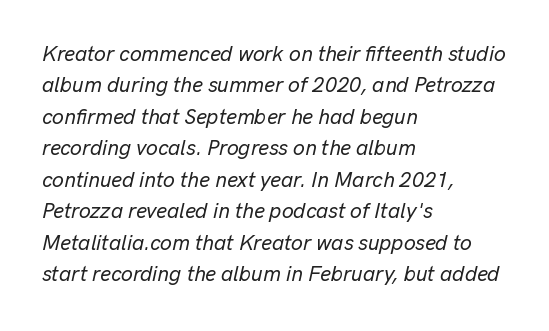
The lines in this sample share a left origin and differ only in where they stop. Quick note: interline space is typical. Each word holds together tightly as a unit, with standard inter-letter gaps. Slanted lettering throughout. The foot of each line stays bare and open.
